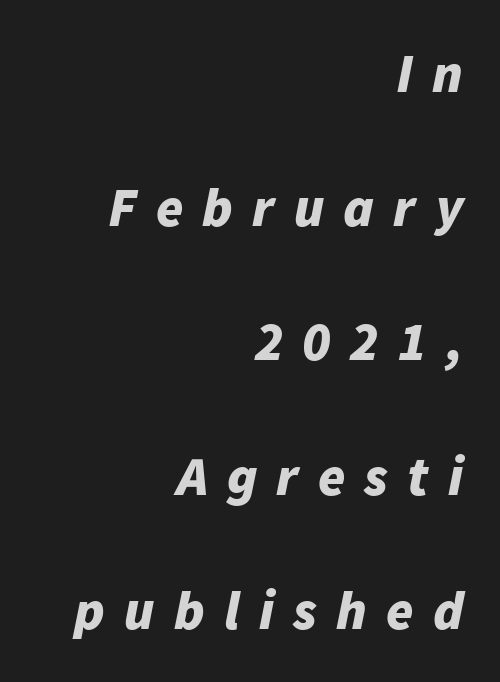
Horizontal alignment here is rightward, an uncommon choice for prose. The passage shown is typed in a proportional face where columns would drift. It's the slanting kind of type. Summary of vertical rhythm: relaxed, with wide interline spacing.
